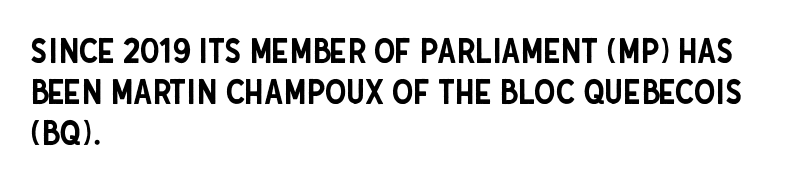
The lettering stays uniformly vertical, giving the passage a roman look. A typesetter would call this zero additional tracking. Here the designer chose a conventional face with non-uniform glyph widths. You can tell from the bare stems that sans-serif type was used. The string is rendered with underlining switched off. Short and long lines alike share a common starting point at left.
